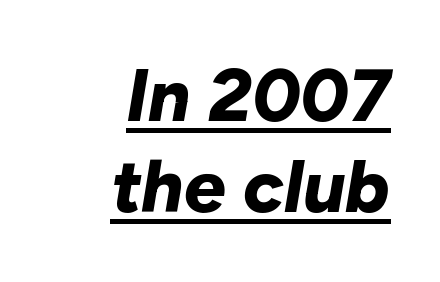
Q: Is the text bold? A: Yes.
Q: Is the text italic (slanted)? A: Yes, it leans right by about 10 degrees.
Q: Is the text underlined? A: Yes.
Q: How is the paragraph aligned? A: Right-aligned.
Q: Is the spacing between letters normal or unusually wide? A: Normal.
Q: Width (condensed, normal, or wide)? A: Normal.
Q: Stroke contrast? A: Low.
Q: x-height? A: Medium.
Q: Monospaced? A: No.
